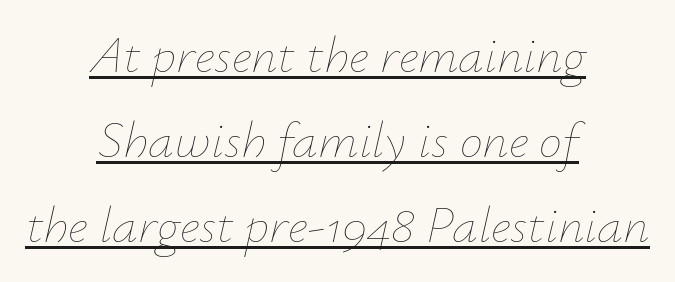
The image shows 52 px thin type, italic (leaning right); set centered, normal line spacing (1.63x), normal letter spacing, underlined; low stroke contrast and a small x-height.
